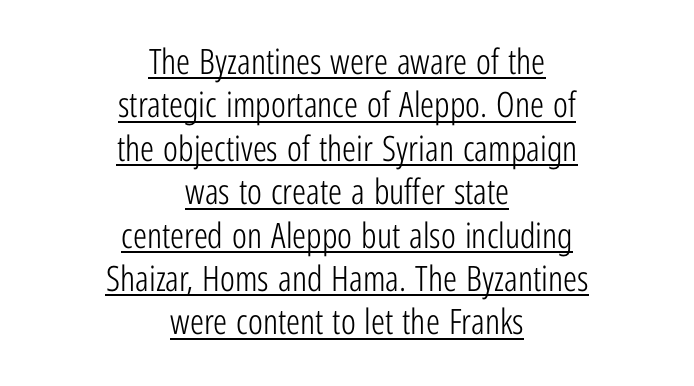
Weight class: somewhere from thin through regular. Is this a sans? Yes — the strokes have no serifs. The typesetter has applied underlining to the passage shown. The passage shown is typed in a proportional face where columns would drift.
